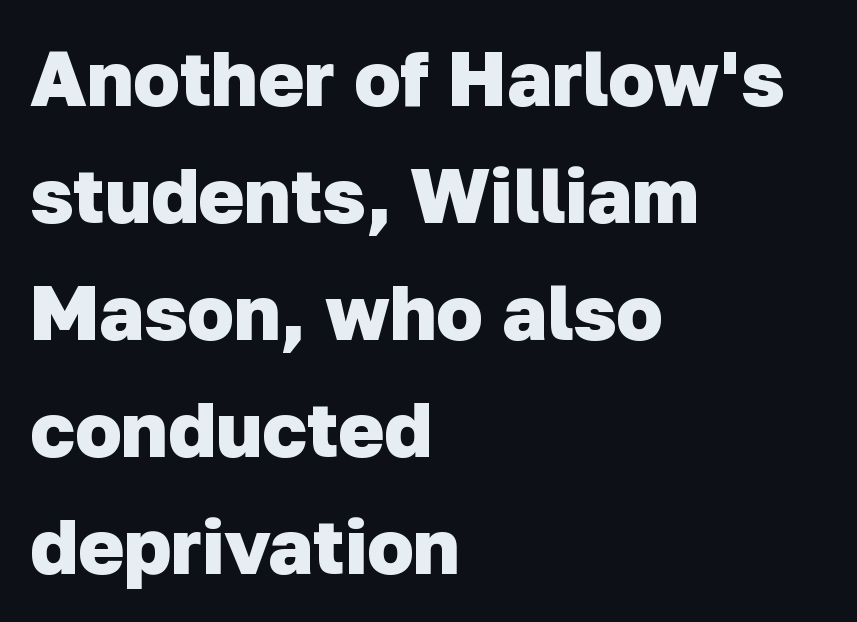
The rendering uses natural spacing where letterforms have individual widths. Are there feet on the stems? There aren't — it's a sans. The area under the type is left untouched. Summary of weight: heavy, a full bold. Does extra space separate the letters? No, they use regular spacing. Teacher's note: observe the even left margin — that is flush-left alignment.
